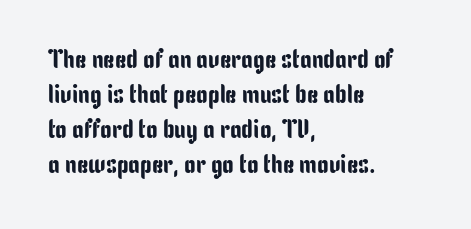
The image shows 26 px text type, upright; set left-aligned, normal line spacing (1.35x), normal letter spacing, not underlined.
